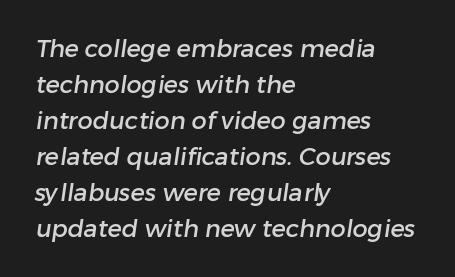
{"underline": "no", "align": "left", "line_spacing": "normal", "line_spacing_ratio": 1.5, "letter_spacing": "normal", "letter_spacing_em": 0.0, "glyph_px": 24}
